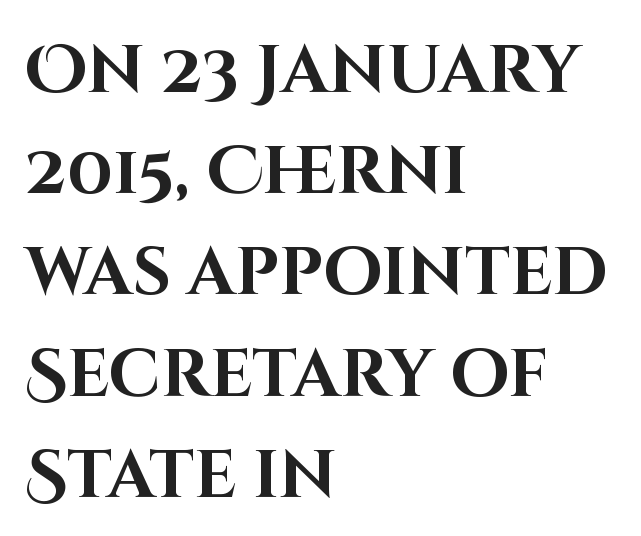
Q: Is the text bold? A: Yes.
Q: Is the text italic (slanted)? A: No, it is upright.
Q: Is the typeface a serif or a sans-serif typeface? A: Sans-serif.
Q: Is the text underlined? A: No.
Q: How is the paragraph aligned? A: Left-aligned.
Q: Is the spacing between letters normal or unusually wide? A: Normal.
Q: Is the spacing between lines tight, normal or loose? A: Normal.
Q: Width (condensed, normal, or wide)? A: Normal.
Q: Stroke contrast? A: High.
Q: x-height? A: Large.
Q: Monospaced? A: No.
